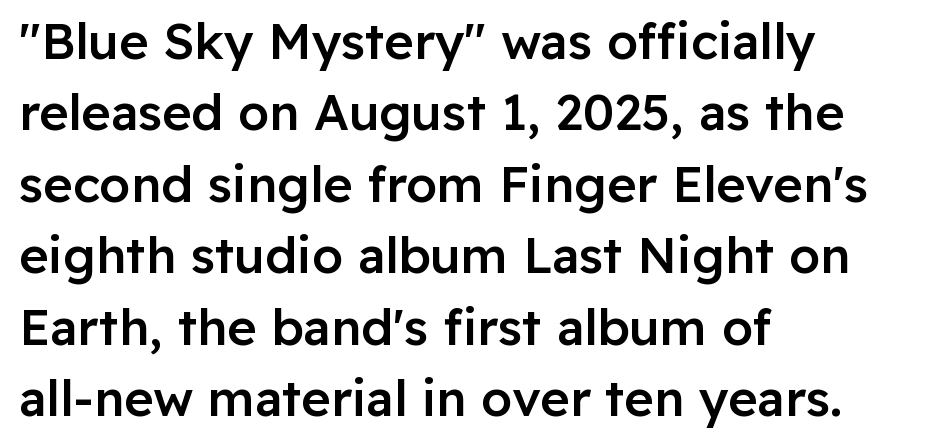
{"serif": "no", "italic": "no", "bold": "semi", "weight": "semibold", "width": "normal", "stroke_contrast": "low", "x_height": "medium", "monospaced": "no", "underline": "no", "align": "left", "line_spacing": "normal", "line_spacing_ratio": 1.43, "letter_spacing": "normal", "letter_spacing_em": 0.0, "glyph_px": 50}
